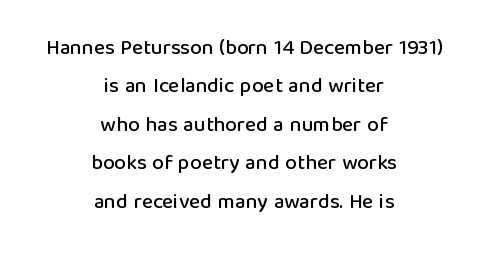
The specimen omits any rule beneath the text block's lines. The paragraph has two soft edges and a firm central axis. This rendering leaves character spacing at its baseline value. Ascenders rise straight up at ninety degrees.
